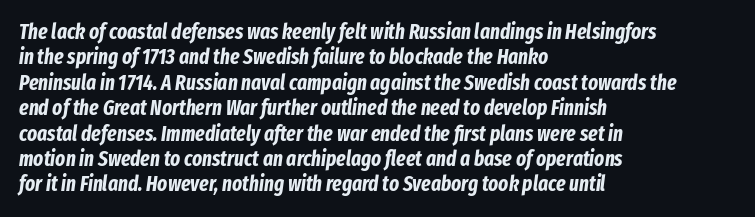
Q: Is the text bold? A: Yes.
Q: Is the text italic (slanted)? A: Yes, it leans right by about 8 degrees.
Q: Is the text underlined? A: No.
Q: How is the paragraph aligned? A: Left-aligned.
Q: Is the spacing between letters normal or unusually wide? A: Normal.
